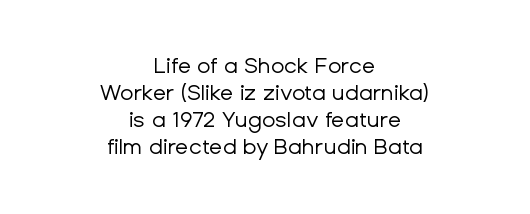
{"italic": "no", "bold": "no", "underline": "no", "align": "center", "line_spacing_ratio": 1.23, "letter_spacing": "normal", "letter_spacing_em": 0.0, "glyph_px": 22}
